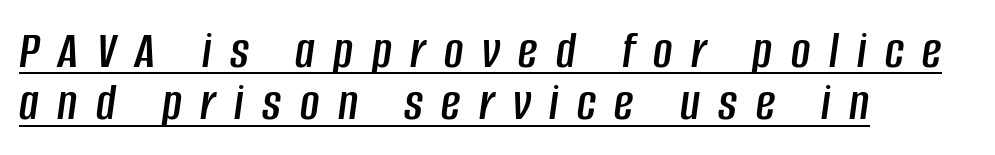
{"italic": "yes", "lean": "right", "slant_degrees": 8, "width": "condensed", "stroke_contrast": "low", "x_height": "large", "monospaced": "no", "underline": "yes", "align": "left", "line_spacing": "tight", "line_spacing_ratio": 0.99, "letter_spacing": "wide", "letter_spacing_em": 0.35, "glyph_px": 53}
